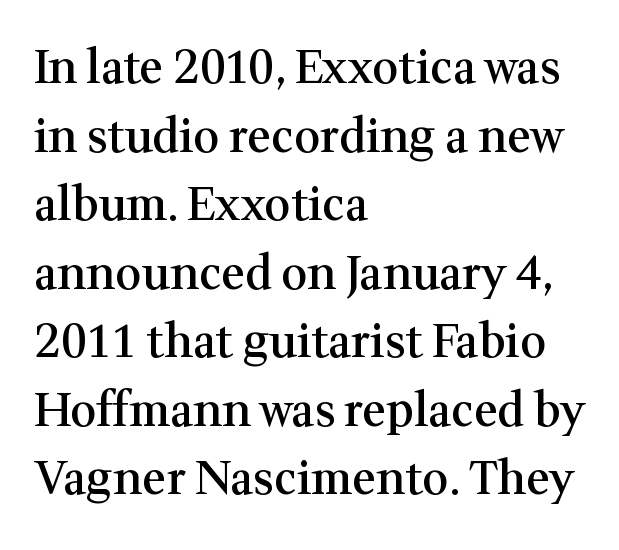
The image shows 46 px semibold serif type, upright; set left-aligned, normal line spacing (1.49x), normal letter spacing, not underlined; medium stroke contrast and a medium x-height.
